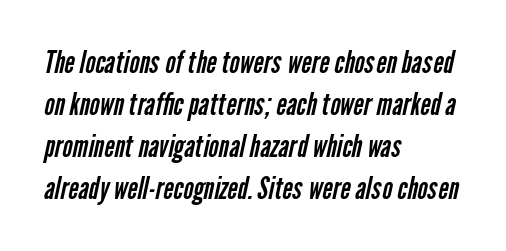
Spacing verdict: proportional, widths tailored to each character. Are there feet on the stems? There aren't — it's a sans. The specimen omits any rule beneath the text block's lines. Stroke mass is kept to a normal reading level or below. Quick note: interline space is typical.
